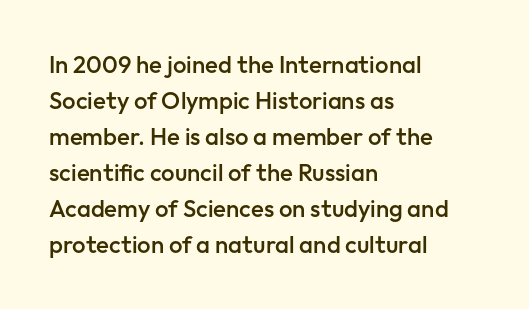
{"italic": "no", "bold": "semi", "underline": "no", "align": "left", "line_spacing": "normal", "line_spacing_ratio": 1.5, "letter_spacing": "normal", "letter_spacing_em": 0.0, "glyph_px": 24}
